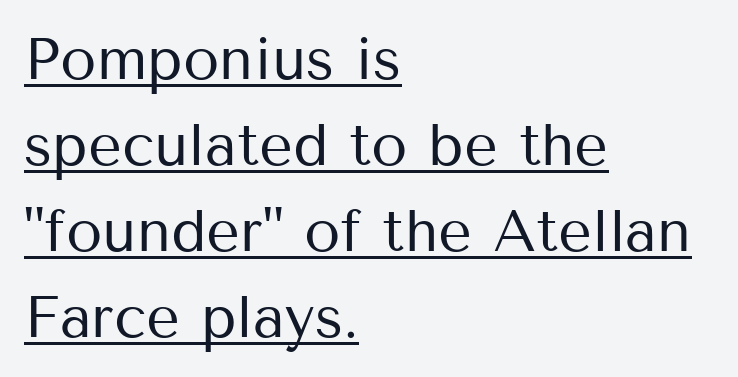
{"serif": "no", "italic": "no", "bold": "no", "weight": "regular", "width": "normal", "stroke_contrast": "medium", "x_height": "medium", "monospaced": "no", "underline": "yes", "align": "left", "line_spacing": "normal", "line_spacing_ratio": 1.46, "letter_spacing": "normal", "letter_spacing_em": 0.0, "glyph_px": 59}
